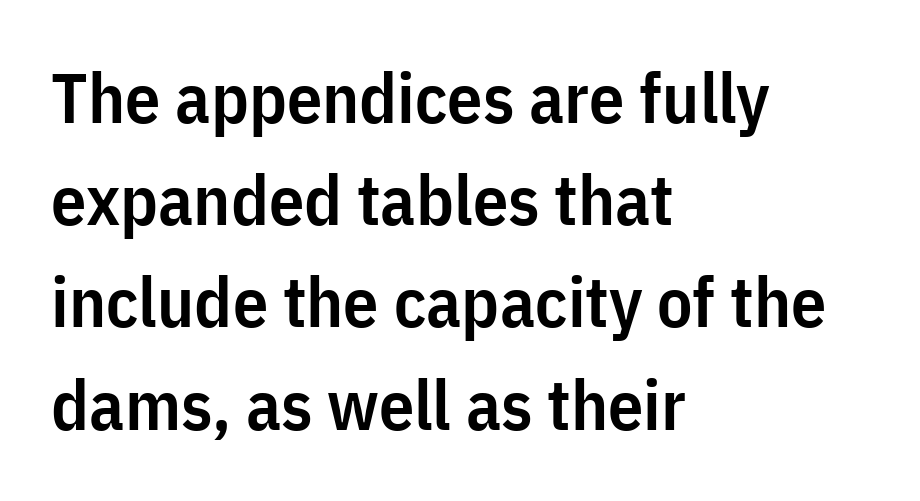
Q: Is the text bold? A: Semi-bold.
Q: Is the text italic (slanted)? A: No, it is upright.
Q: Is the typeface a serif or a sans-serif typeface? A: Sans-serif.
Q: Is the text underlined? A: No.
Q: How is the paragraph aligned? A: Left-aligned.
Q: Is the spacing between letters normal or unusually wide? A: Normal.
Q: Is the spacing between lines tight, normal or loose? A: Normal.
Q: Width (condensed, normal, or wide)? A: Condensed.
Q: Stroke contrast? A: Low.
Q: x-height? A: Medium.
Q: Monospaced? A: No.
